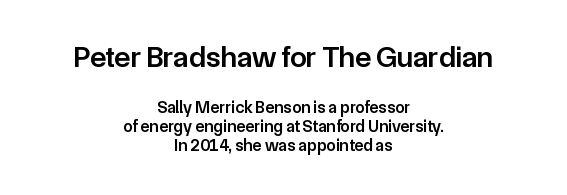
The image shows 30 px semibold sans-serif type, upright; set centered, tight line spacing (1.12x), normal letter spacing, not underlined; the first (top) block is 1.76x larger; low stroke contrast and a medium x-height.
